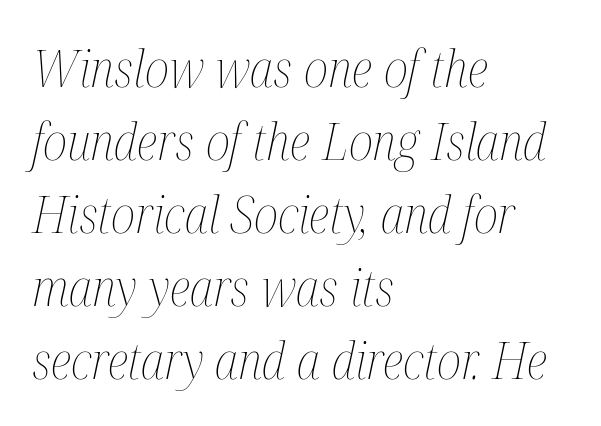
{"italic": "yes", "lean": "right", "slant_degrees": 12, "bold": "no", "weight": "thin", "width": "condensed", "stroke_contrast": "medium", "x_height": "medium", "monospaced": "no", "underline": "no", "align": "left", "line_spacing": "normal", "line_spacing_ratio": 1.43, "letter_spacing": "normal", "letter_spacing_em": 0.0, "glyph_px": 51}
